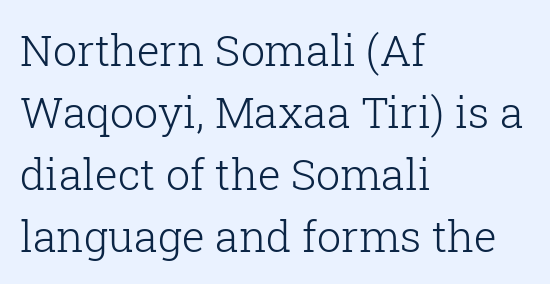
The image shows 43 px light serif type, upright; set left-aligned, normal line spacing (1.44x), normal letter spacing, not underlined; low stroke contrast and a medium x-height.
